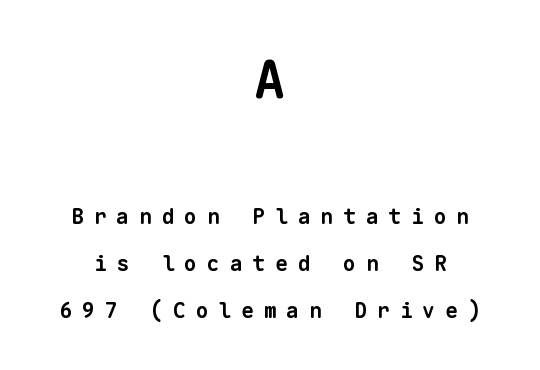
The rendering uses a bold face; every stroke is thick and dark. Summary of vertical rhythm: relaxed, with wide interline spacing. Nobody drew a line under any word here. Loose tracking; the words dissolve into strings of separated letters. Is the block centered? Yes — each line is placed symmetrically about the middle.
